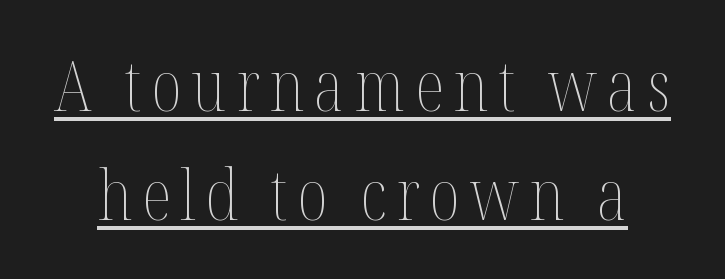
The image shows 69 px thin, condensed type, upright; set normal line spacing (1.58x), underlined; medium stroke contrast and a medium x-height.
